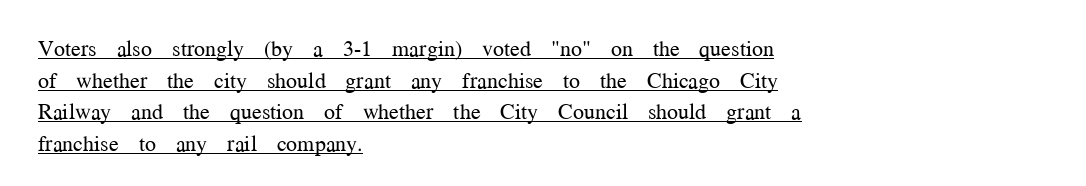
All the whitespace from short lines collects on the right. The font's upright variant was chosen for this text. Observe the ordinary spacing: letters are neighbours, not strangers. This reads as an unemphasized weight, regular at the heaviest.
